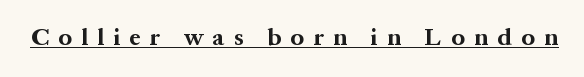
{"italic": "no", "bold": "yes", "underline": "yes", "letter_spacing": "wide", "letter_spacing_em": 0.39, "glyph_px": 24}
